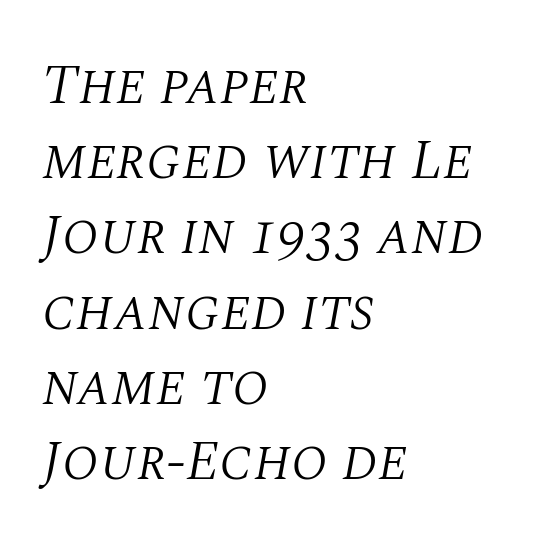
This rendering features lettering with no underline. The leading is moderate, giving the passage an even texture. Character widths vary here, with narrow letters taking less room than wide ones. Yep, that's italic — everything's leaning. The letterforms sit at book weight or below. The passage shown is typeset with a serif family.
